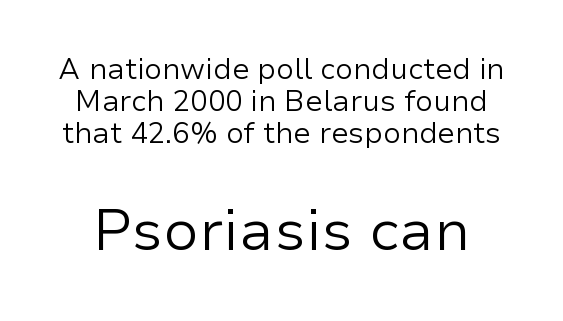
The image shows 58 px regular-weight sans-serif type, upright; set tight line spacing (1.1x), normal letter spacing, not underlined; the second (bottom) block is 2.0x larger; low stroke contrast and a medium x-height.
